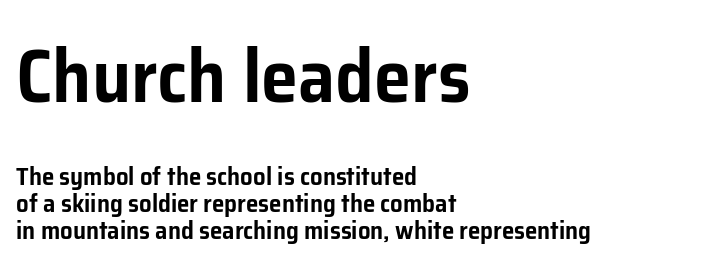
{"serif": "no", "italic": "no", "width": "normal", "stroke_contrast": "low", "x_height": "medium", "monospaced": "no", "underline": "no", "align": "left", "line_spacing": "tight", "line_spacing_ratio": 1.07, "letter_spacing": "normal", "letter_spacing_em": 0.0, "larger_block": "first", "size_ratio": 3.0, "glyph_px": 75}
